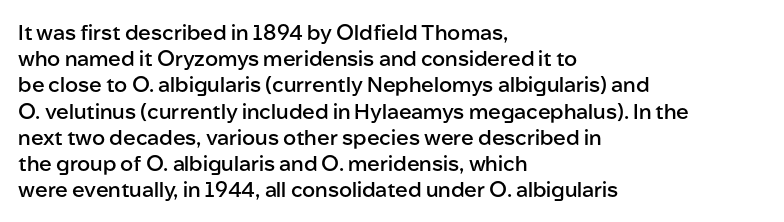
The image shows 21 px text type, upright; set left-aligned, normal line spacing (1.25x), normal letter spacing, not underlined.
